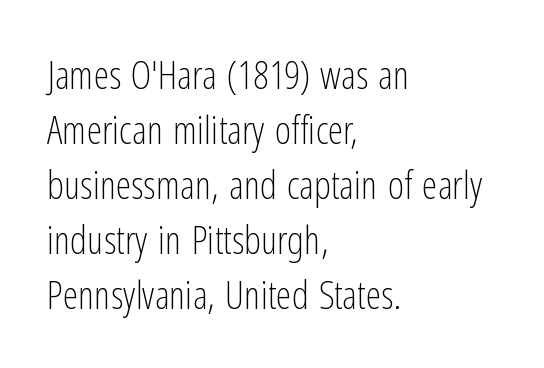
{"serif": "no", "italic": "no", "bold": "no", "weight": "light", "width": "condensed", "stroke_contrast": "low", "x_height": "medium", "monospaced": "no", "underline": "no", "align": "left", "line_spacing": "normal", "line_spacing_ratio": 1.41, "letter_spacing": "normal", "letter_spacing_em": 0.0, "glyph_px": 39}
